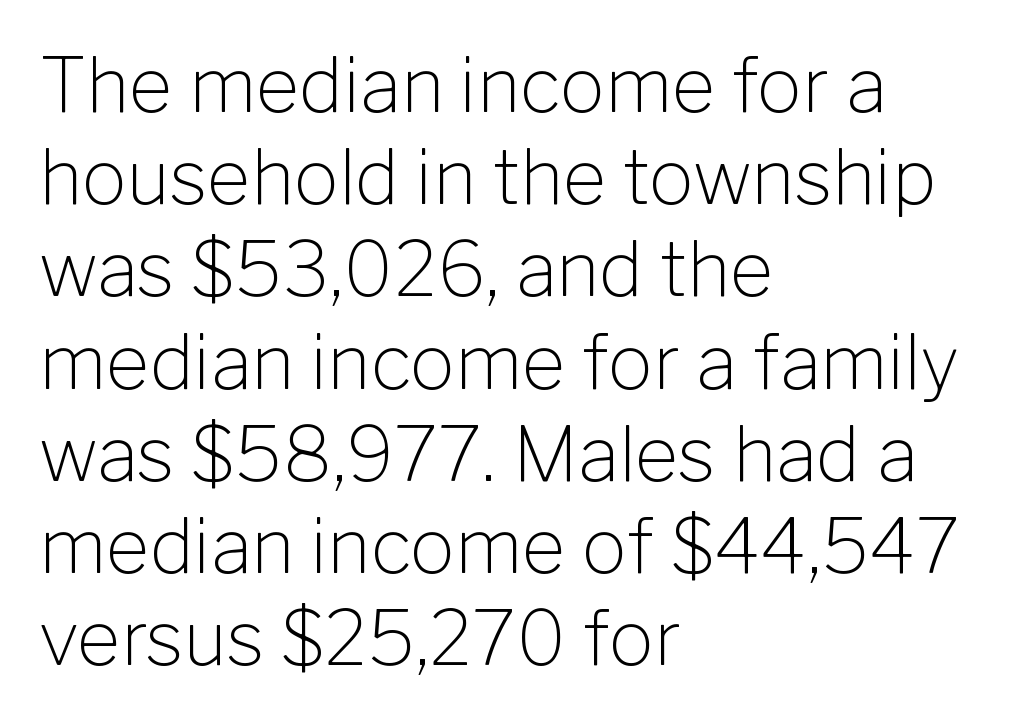
The image shows 75 px light sans-serif type, upright; set left-aligned, line spacing 1.23x, normal letter spacing, not underlined; low stroke contrast and a medium x-height.
